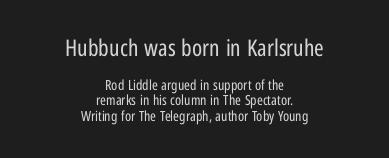
Q: Is the text bold? A: No.
Q: Is the text italic (slanted)? A: No, it is upright.
Q: Is the text underlined? A: No.
Q: How is the paragraph aligned? A: Centered.
Q: Is the spacing between letters normal or unusually wide? A: Normal.
Q: Is the spacing between lines tight, normal or loose? A: Tight.
Q: Which block of text is set in a larger size, the first (top) or the second (bottom)? A: The first (top) one.
